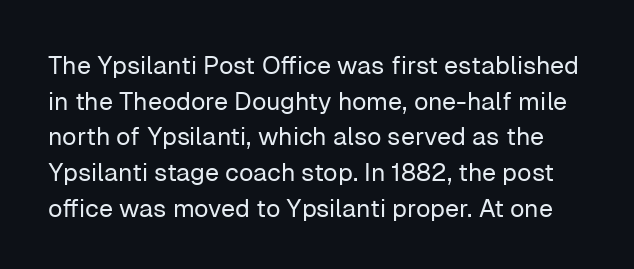
{"italic": "no", "bold": "no", "underline": "no", "line_spacing": "normal", "line_spacing_ratio": 1.43, "letter_spacing": "normal", "letter_spacing_em": 0.0, "glyph_px": 25}
